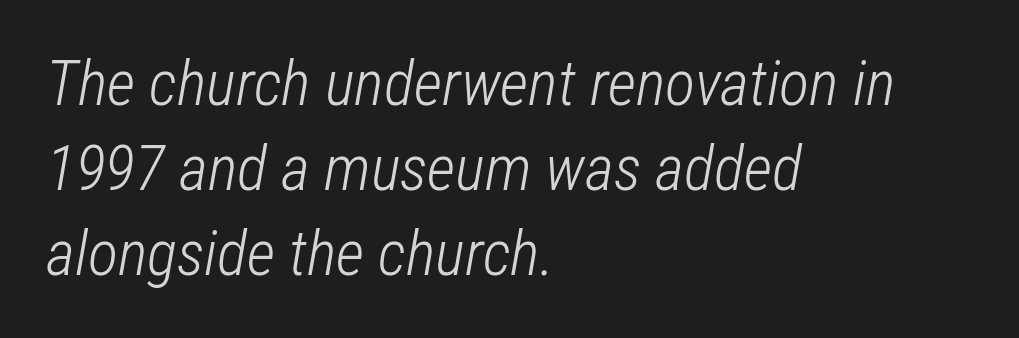
The image shows 63 px light, condensed type, italic (leaning right); set left-aligned, normal line spacing (1.35x), normal letter spacing, not underlined; low stroke contrast and a medium x-height.
